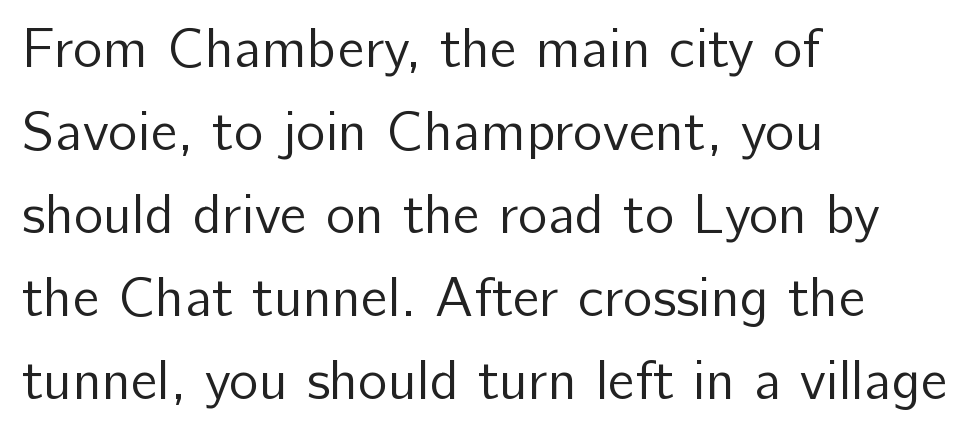
The letterforms sit at book weight or below. Honestly, there is no underline to notice here at all. Nobody touched the tracking dial on this one. The rendering uses a moderate line-height, typical for paragraphs. Does the lettering tilt? It doesn't — this is upright. This rendering uses left alignment, leaving the right contour irregular.
